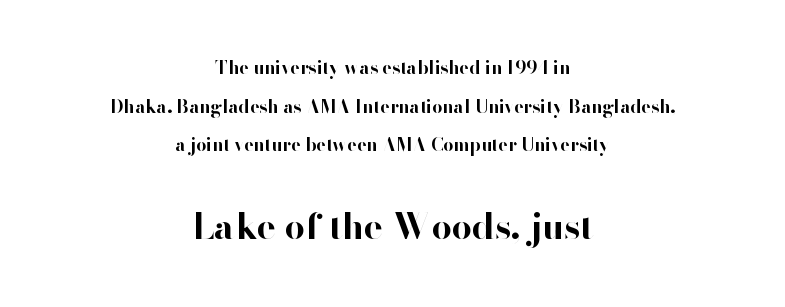
Observe the ordinary spacing: letters are neighbours, not strangers. Note: no serifs on the glyphs. The paragraph shown floats in the horizontal middle. Widely set lines give the paragraph a tall, airy silhouette. Honestly, there is no underline to notice here at all. Tall strokes in this sample are plumb rather than angled.
